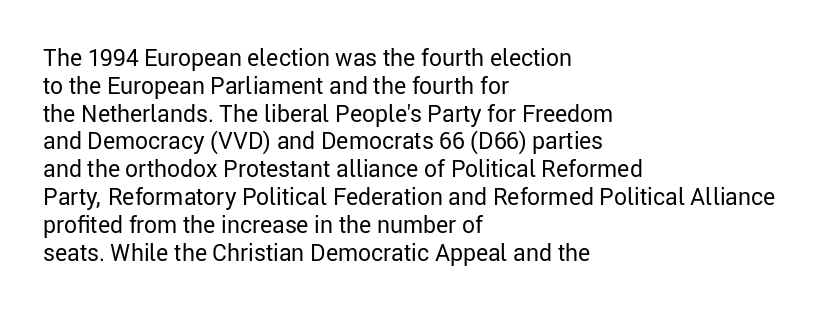
The image shows 23 px text type, upright; set left-aligned, line spacing 1.21x, normal letter spacing, not underlined.
